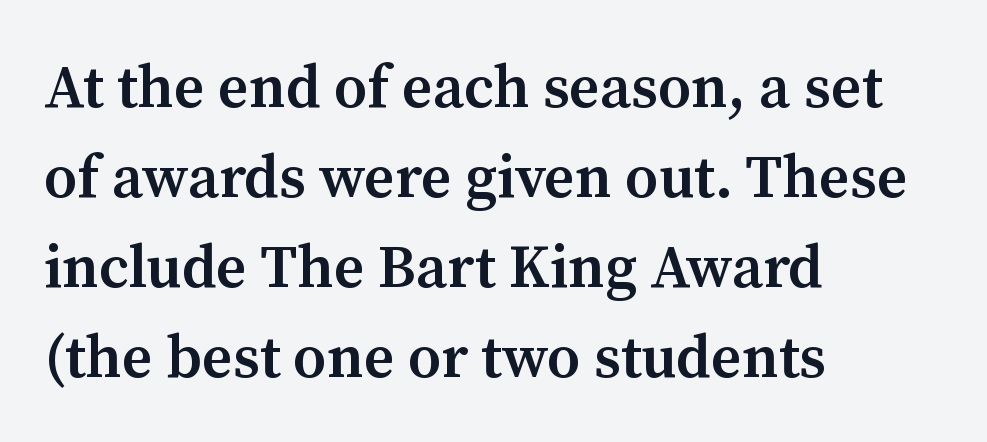
Caption: standard tracking, unaltered. Is the block centered? No — it sits flush against the left margin. The rows are spaced the way most documents space them. Every stem runs plumb, perpendicular to the baseline. How heavy is the stroke? Medium-heavy — a semibold, shy of bold. Descenders are the only things crossing below the line.
